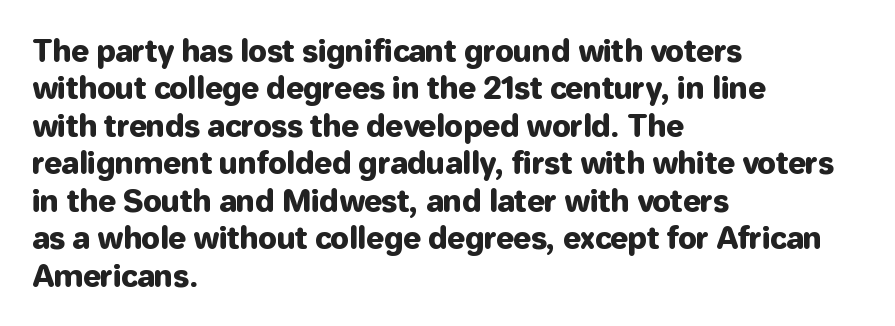
One-word summary of the alignment: left. You can tell it's not italic because the verticals are truly vertical. Bare-footed words on every line. This rendering employs a face without finishing strokes, i.e., a sans-serif. Compared with typical paragraphs, the rows here are spaced about the same. The line texture is even and compact thanks to regular tracking.
